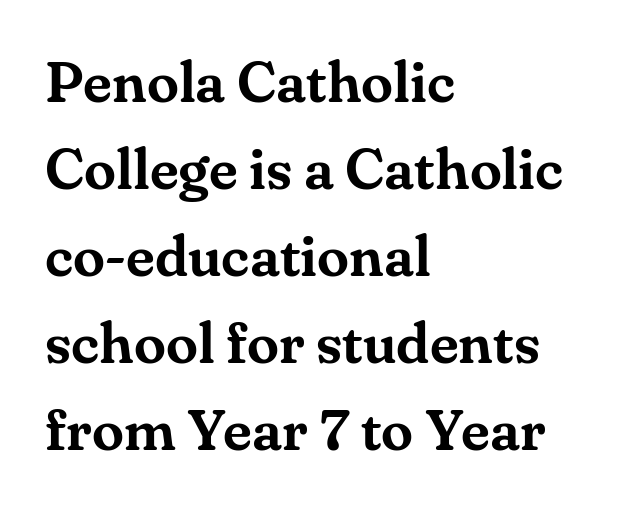
Words float on clear page, feet unadorned. No italicization has been applied; the sample stays upright. Does the type have serifs? Yes, each stem ends in a small foot. Looks like regular typesetting: each glyph gets only the width it needs.
